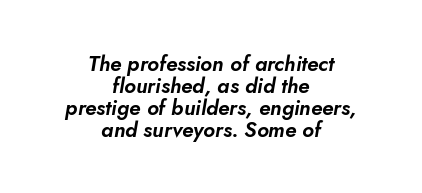
The image shows 21 px text type, italic (leaning right); set centered, tight line spacing (1.04x), normal letter spacing, not underlined.
